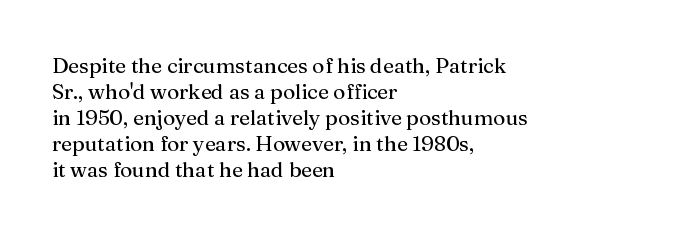
The image shows 21 px text type, upright; set left-aligned, line spacing 1.24x, normal letter spacing, not underlined.
